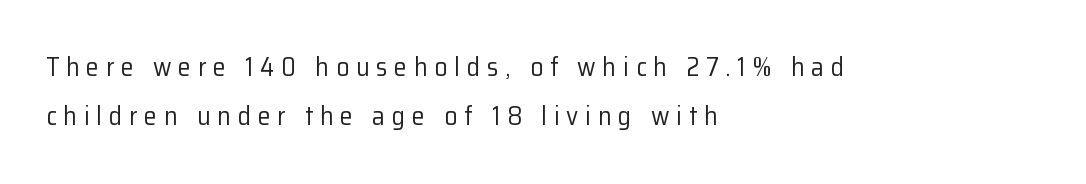
{"italic": "no", "bold": "no", "underline": "no", "align": "left", "line_spacing": "loose", "line_spacing_ratio": 1.9, "letter_spacing": "wide", "letter_spacing_em": 0.26, "glyph_px": 26}
